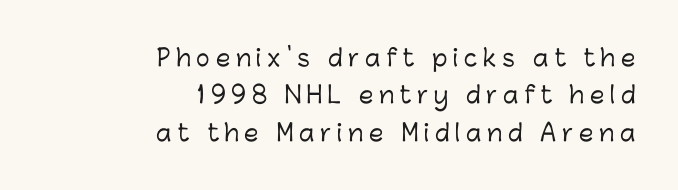
Q: Is the text italic (slanted)? A: No, it is upright.
Q: Is the text underlined? A: No.
Q: How is the paragraph aligned? A: Right-aligned.
Q: Is the spacing between letters normal or unusually wide? A: Unusually wide.
Q: Is the spacing between lines tight, normal or loose? A: Normal.
